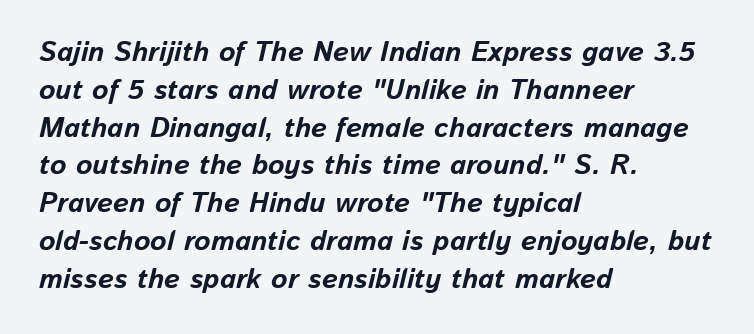
{"italic": "yes", "lean": "right", "slant_degrees": 13, "bold": "yes", "weight": "bold", "width": "normal", "stroke_contrast": "low", "x_height": "medium", "monospaced": "no", "underline": "no", "align": "left", "line_spacing": "normal", "line_spacing_ratio": 1.35, "letter_spacing": "normal", "letter_spacing_em": 0.0, "glyph_px": 28}
